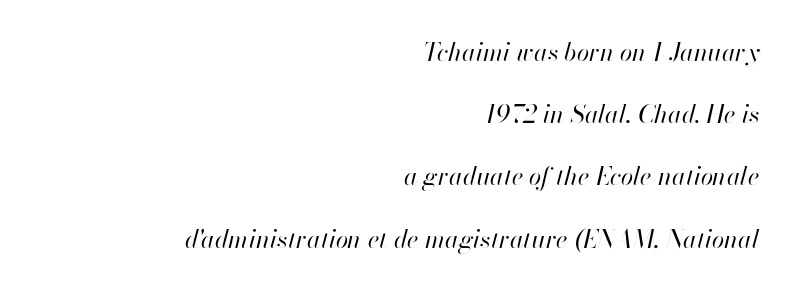
What's the leading like? Stretched, with rows far apart. The zone under the glyphs is completely vacant. In terms of letterspacing, this is plain default setting. Italic: yes, the glyphs are oblique. This sample is right-justified, so line beginnings fall wherever the words allow.
